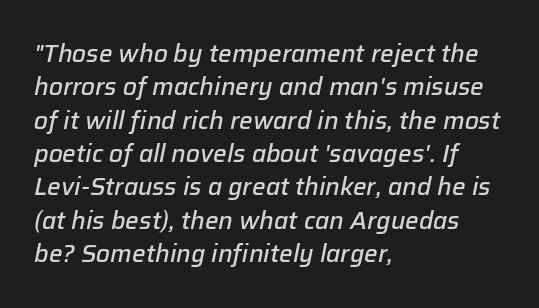
{"italic": "yes", "lean": "right", "slant_degrees": 12, "bold": "semi", "underline": "no", "align": "left", "line_spacing": "normal", "line_spacing_ratio": 1.39, "letter_spacing": "normal", "letter_spacing_em": 0.0, "glyph_px": 24}
